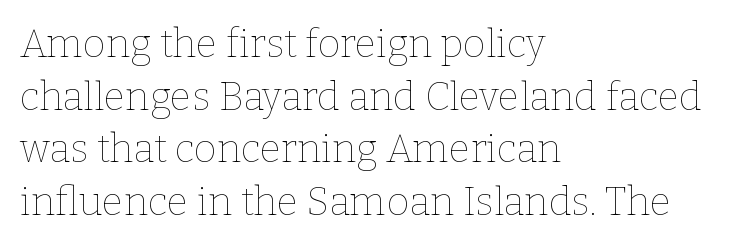
The image shows 39 px thin type, upright; set left-aligned, normal line spacing (1.35x), normal letter spacing, not underlined; low stroke contrast and a medium x-height.
